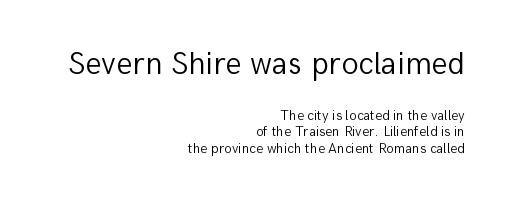
{"serif": "no", "italic": "no", "bold": "no", "weight": "light", "width": "normal", "stroke_contrast": "low", "x_height": "medium", "monospaced": "no", "underline": "no", "align": "right", "line_spacing": "tight", "line_spacing_ratio": 1.15, "letter_spacing": "normal", "letter_spacing_em": 0.0, "larger_block": "first", "size_ratio": 2.29, "glyph_px": 32}
